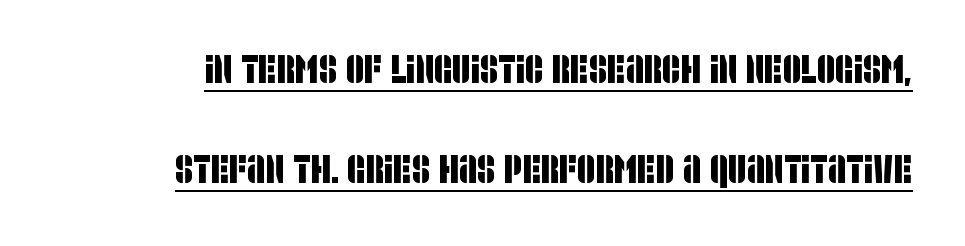
The image shows 40 px condensed sans-serif type; set loose line spacing (2.49x), normal letter spacing, underlined; low stroke contrast and a large x-height.
